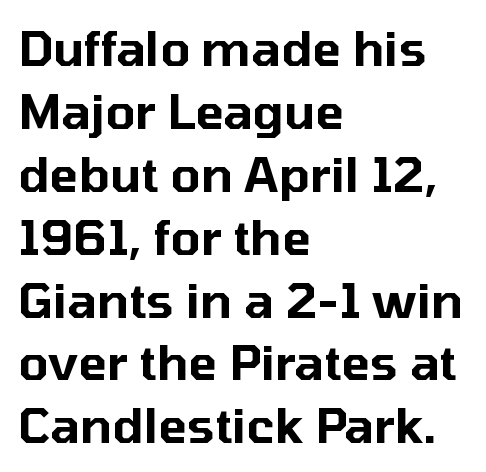
{"serif": "no", "italic": "no", "width": "normal", "stroke_contrast": "low", "x_height": "medium", "monospaced": "no", "underline": "no", "align": "left", "line_spacing": "normal", "line_spacing_ratio": 1.31, "letter_spacing": "normal", "letter_spacing_em": 0.0, "glyph_px": 48}
